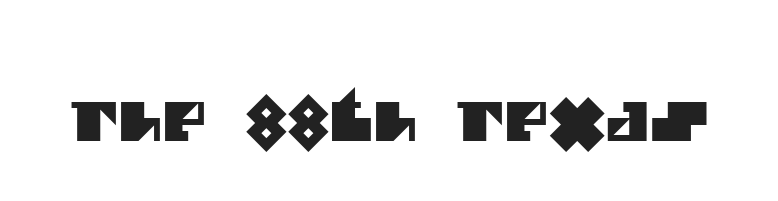
Q: Is the typeface a serif or a sans-serif typeface? A: Sans-serif.
Q: Is the text underlined? A: No.
Q: Is the spacing between letters normal or unusually wide? A: Normal.
Q: Width (condensed, normal, or wide)? A: Normal.
Q: Stroke contrast? A: Medium.
Q: x-height? A: Large.
Q: Monospaced? A: No.
